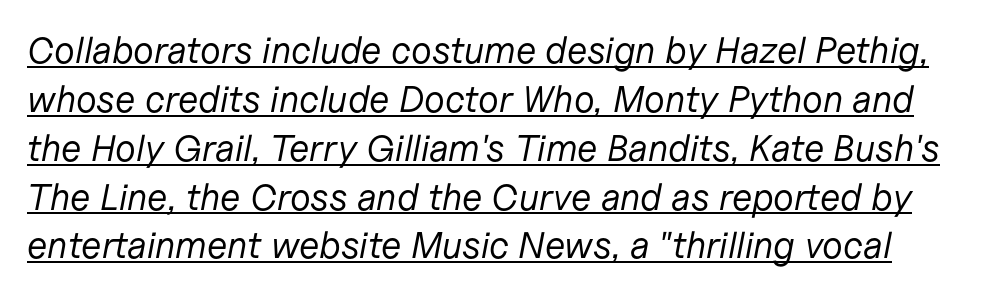
Tracking value appears to be zero — textbook default spacing. Successive baselines arrive at the customary interval. Tall strokes in this sample are angled rather than plumb. The font sits on the lighter half of the weight spectrum, regular included.
